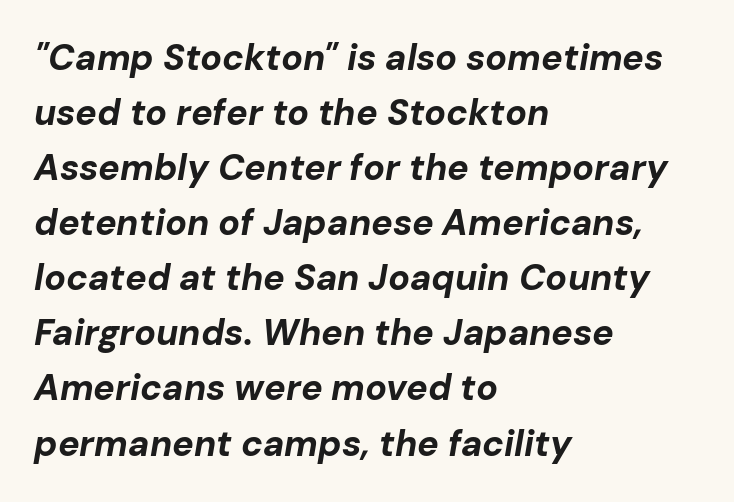
Q: Is the text bold? A: Yes.
Q: Is the text italic (slanted)? A: Yes, it leans right by about 10 degrees.
Q: Is the text underlined? A: No.
Q: How is the paragraph aligned? A: Left-aligned.
Q: Is the spacing between letters normal or unusually wide? A: Normal.
Q: Is the spacing between lines tight, normal or loose? A: Normal.
Q: Width (condensed, normal, or wide)? A: Normal.
Q: Stroke contrast? A: Low.
Q: x-height? A: Medium.
Q: Monospaced? A: No.
